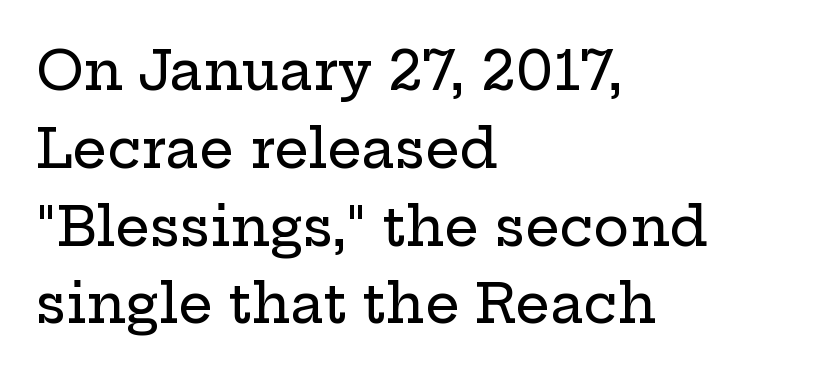
{"serif": "yes", "italic": "no", "width": "wide", "stroke_contrast": "low", "x_height": "medium", "monospaced": "no", "underline": "no", "align": "left", "line_spacing": "normal", "line_spacing_ratio": 1.44, "letter_spacing": "normal", "letter_spacing_em": 0.0, "glyph_px": 54}
